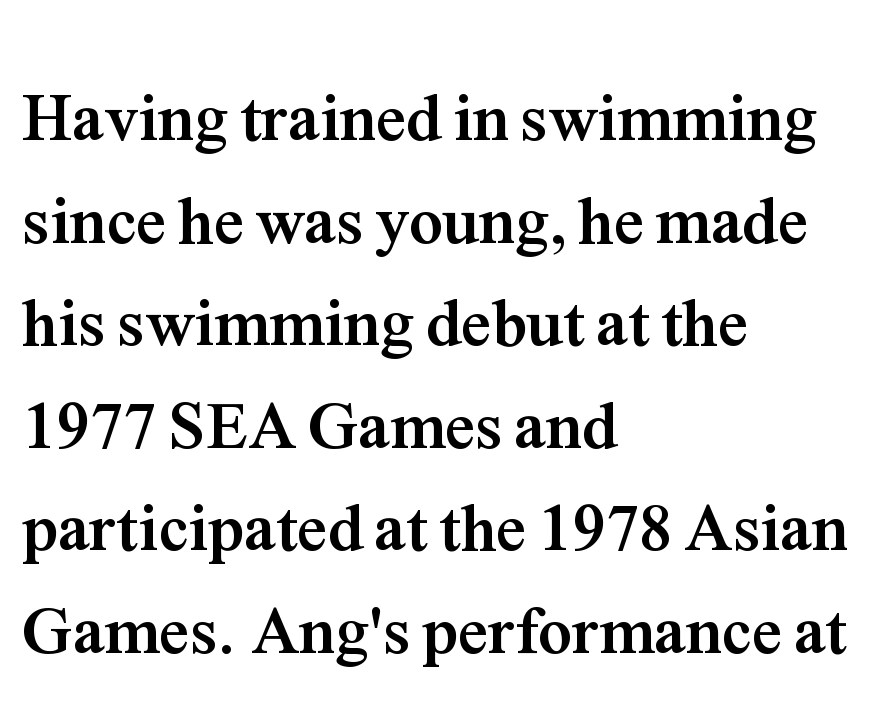
{"serif": "yes", "italic": "no", "bold": "yes", "weight": "semibold", "width": "normal", "stroke_contrast": "medium", "x_height": "medium", "monospaced": "no", "underline": "no", "align": "left", "line_spacing": "normal", "line_spacing_ratio": 1.53, "letter_spacing": "normal", "letter_spacing_em": 0.0, "glyph_px": 67}
